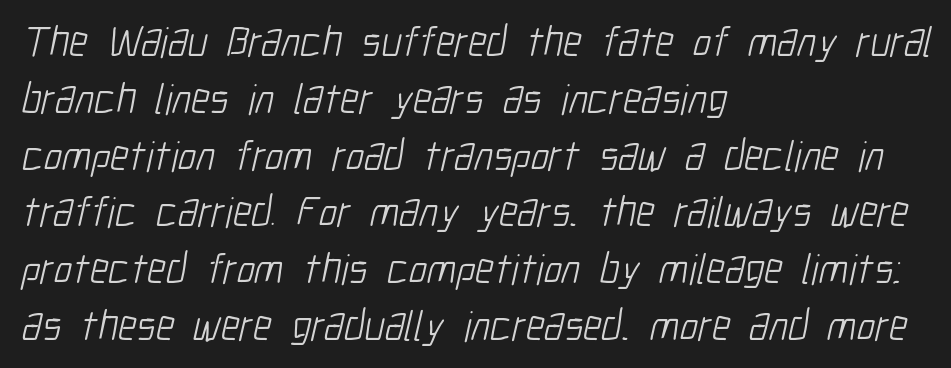
{"serif": "no", "bold": "no", "weight": "light", "width": "condensed", "stroke_contrast": "low", "x_height": "medium", "monospaced": "no", "underline": "no", "align": "left", "line_spacing": "normal", "line_spacing_ratio": 1.32, "letter_spacing": "normal", "letter_spacing_em": 0.0, "glyph_px": 43}
